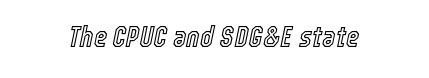
An italicized treatment has been applied to the whole sample. Descenders are the only things crossing below the line. You could not count columns in this text — the font is proportionally spaced. Inter-character spacing is left at the font's built-in metrics.
